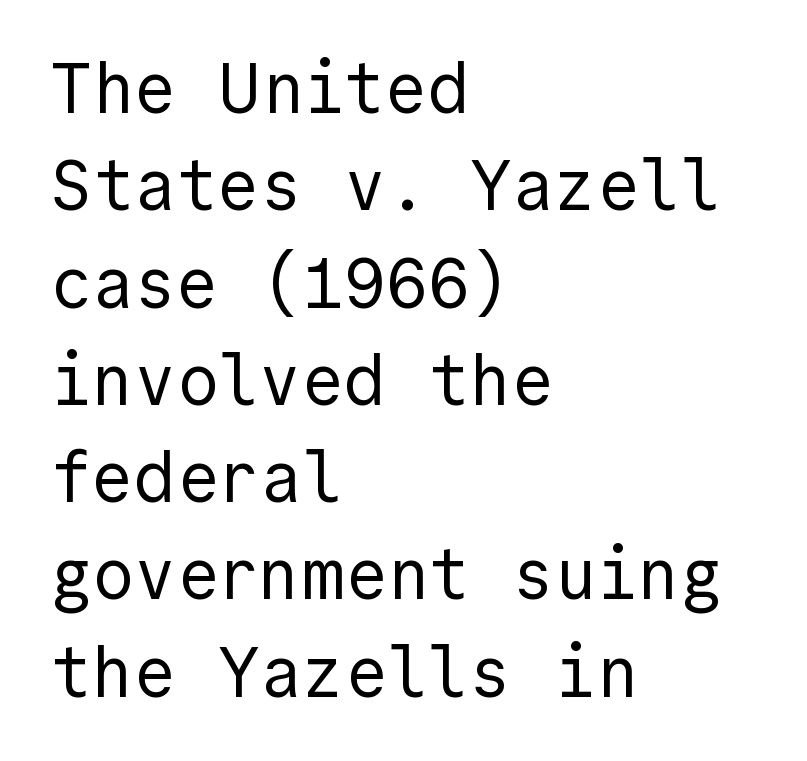
The image shows 70 px regular-weight sans-serif type, upright; set left-aligned, normal line spacing (1.39x), normal letter spacing, not underlined; a medium x-height.
